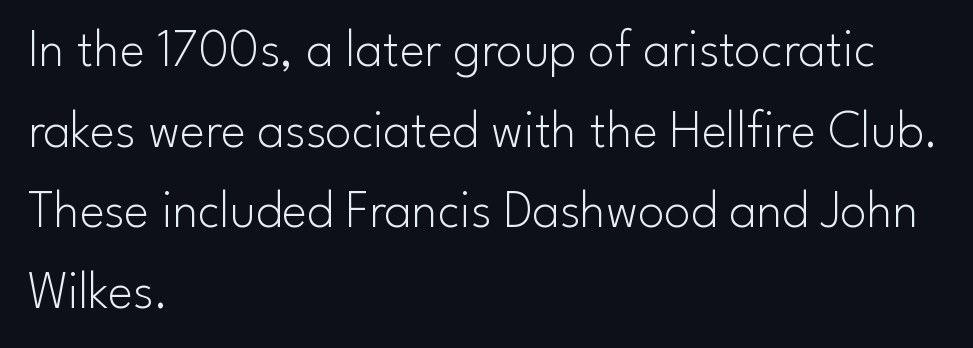
The paragraph shown leans on its left margin. The typeface has the unassuming heft of standard copy or less. Nothing unusual about the tracking: characters are spaced as the font intends. Character widths vary here, with narrow letters taking less room than wide ones. These lines sit exactly where default settings would place them.
